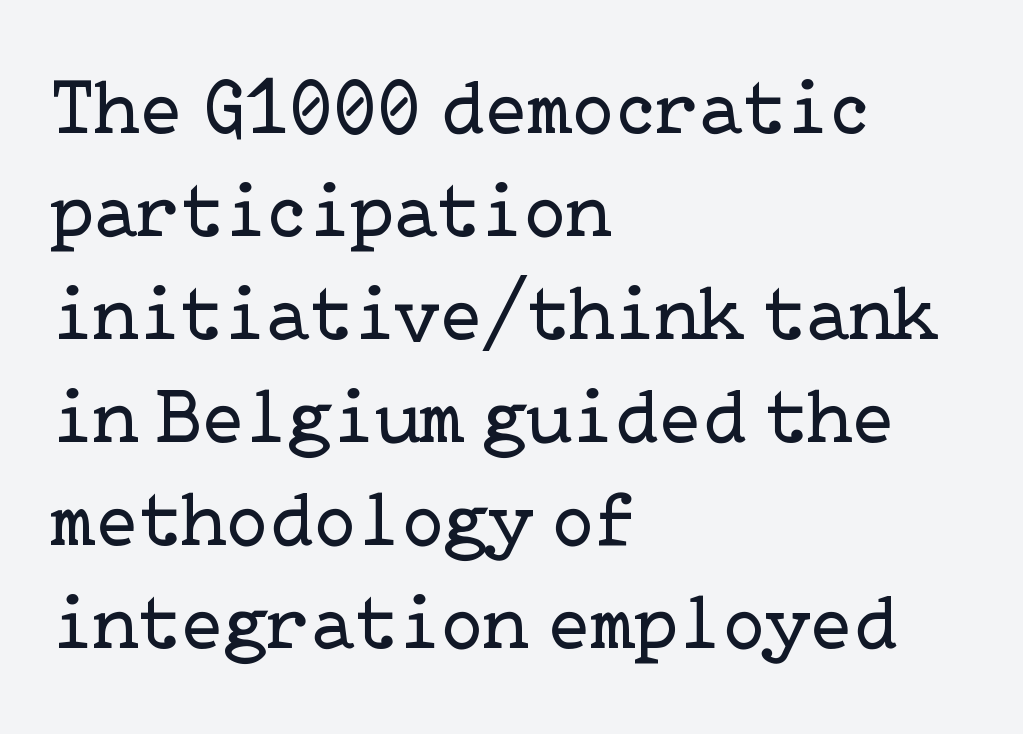
The image shows 78 px regular-weight serif type, upright; set left-aligned, normal line spacing (1.32x), normal letter spacing, not underlined; low stroke contrast and a medium x-height.
